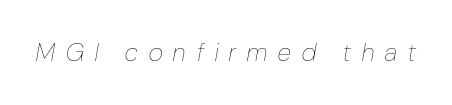
The image shows 25 px text type, italic (leaning right); set unusually wide letter spacing (+0.45 em), not underlined.
